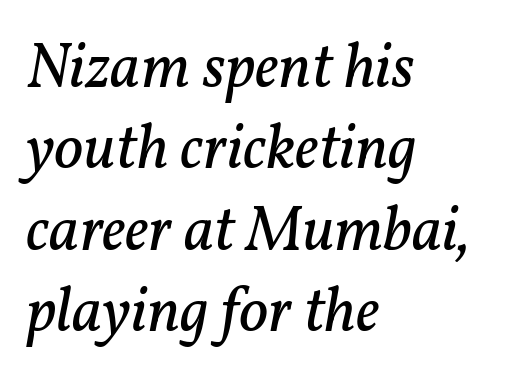
Only glyphs here, with clear space below each row. Note: serifs present on the glyphs. Does extra space separate the letters? No, they use regular spacing. The block of text has a typical density, with ordinary space between rows.
